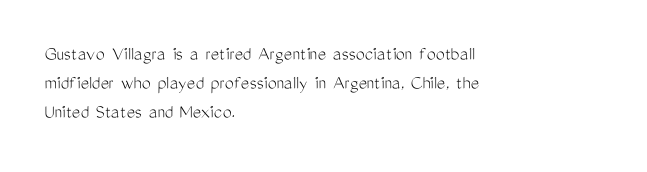
Q: Is the text bold? A: No.
Q: Is the text italic (slanted)? A: No, it is upright.
Q: Is the text underlined? A: No.
Q: How is the paragraph aligned? A: Left-aligned.
Q: Is the spacing between letters normal or unusually wide? A: Normal.
Q: Is the spacing between lines tight, normal or loose? A: Normal.
